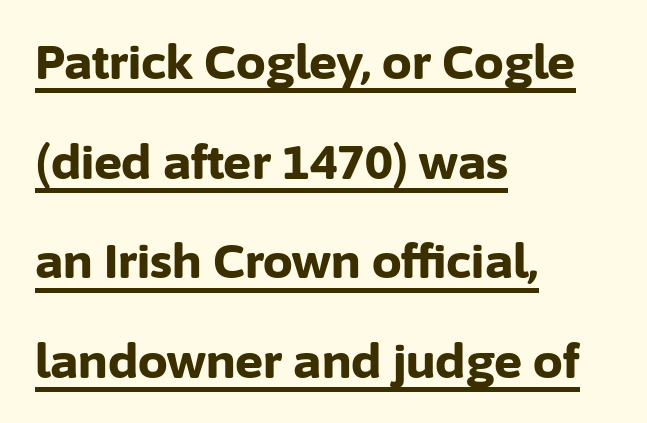
The image shows 47 px bold sans-serif type, upright; set left-aligned, loose line spacing (2.12x), normal letter spacing, underlined; low stroke contrast and a medium x-height.
